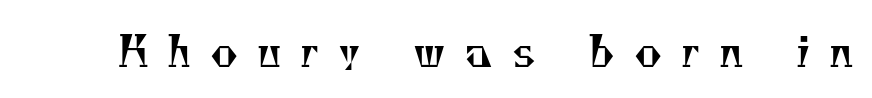
Q: Is the text bold? A: No.
Q: Is the typeface a serif or a sans-serif typeface? A: Serif.
Q: Is the text underlined? A: No.
Q: Is the spacing between letters normal or unusually wide? A: Unusually wide.
Q: Width (condensed, normal, or wide)? A: Normal.
Q: Stroke contrast? A: Medium.
Q: x-height? A: Small.
Q: Monospaced? A: No.
